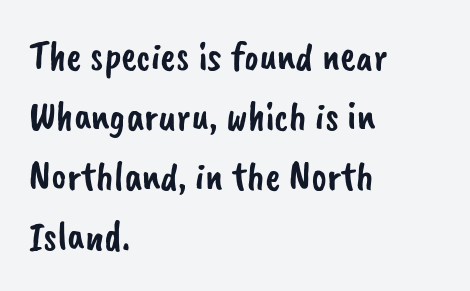
Q: Is the typeface a serif or a sans-serif typeface? A: Sans-serif.
Q: Is the text underlined? A: No.
Q: How is the paragraph aligned? A: Left-aligned.
Q: Is the spacing between letters normal or unusually wide? A: Normal.
Q: Is the spacing between lines tight, normal or loose? A: Normal.
Q: Width (condensed, normal, or wide)? A: Normal.
Q: Stroke contrast? A: Low.
Q: x-height? A: Small.
Q: Monospaced? A: No.
